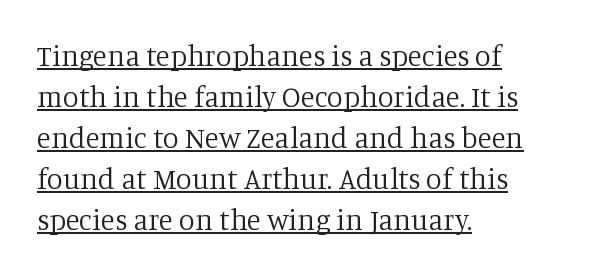
{"serif": "yes", "italic": "no", "bold": "no", "weight": "regular", "width": "normal", "stroke_contrast": "low", "x_height": "large", "monospaced": "no", "underline": "yes", "align": "left", "line_spacing": "normal", "line_spacing_ratio": 1.41, "letter_spacing": "normal", "letter_spacing_em": 0.0, "glyph_px": 29}
